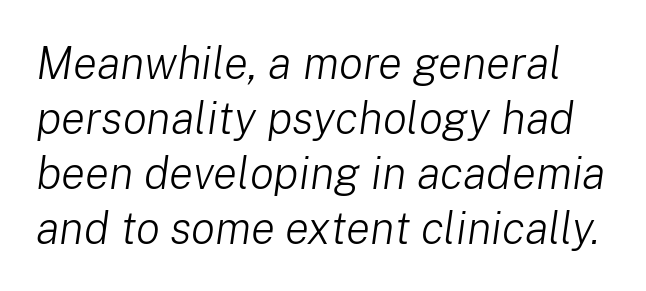
Q: Is the text bold? A: No.
Q: Is the text italic (slanted)? A: Yes, it leans right by about 8 degrees.
Q: Is the text underlined? A: No.
Q: Is the spacing between letters normal or unusually wide? A: Normal.
Q: Width (condensed, normal, or wide)? A: Normal.
Q: Stroke contrast? A: Low.
Q: x-height? A: Medium.
Q: Monospaced? A: No.
